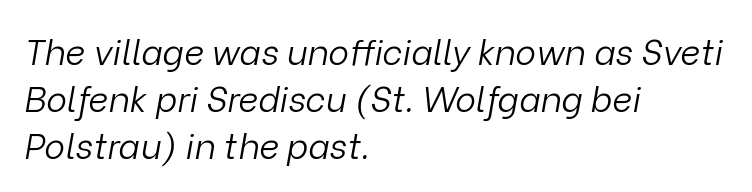
Q: Is the text bold? A: No.
Q: Is the text italic (slanted)? A: Yes, it leans right by about 9 degrees.
Q: Is the text underlined? A: No.
Q: How is the paragraph aligned? A: Left-aligned.
Q: Is the spacing between letters normal or unusually wide? A: Normal.
Q: Is the spacing between lines tight, normal or loose? A: Normal.
Q: Width (condensed, normal, or wide)? A: Normal.
Q: Stroke contrast? A: Low.
Q: x-height? A: Medium.
Q: Monospaced? A: No.
